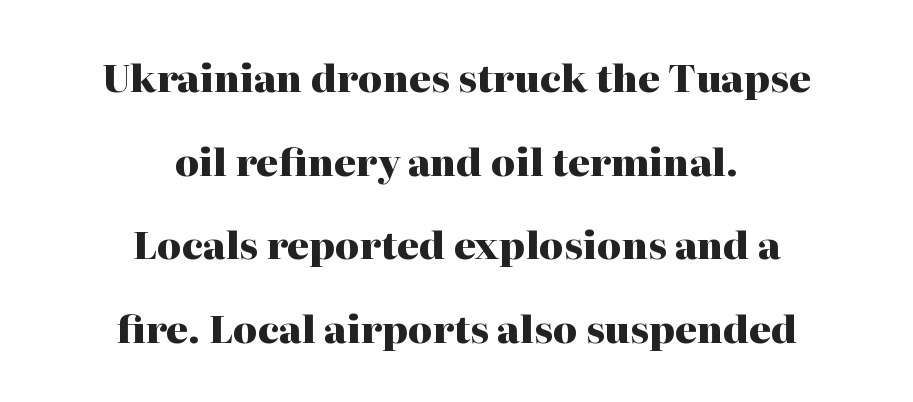
Q: Is the text bold? A: Yes.
Q: Is the text italic (slanted)? A: No, it is upright.
Q: Is the typeface a serif or a sans-serif typeface? A: Serif.
Q: Is the text underlined? A: No.
Q: How is the paragraph aligned? A: Centered.
Q: Is the spacing between letters normal or unusually wide? A: Normal.
Q: Is the spacing between lines tight, normal or loose? A: Loose.
Q: Width (condensed, normal, or wide)? A: Normal.
Q: Stroke contrast? A: High.
Q: x-height? A: Medium.
Q: Monospaced? A: No.
